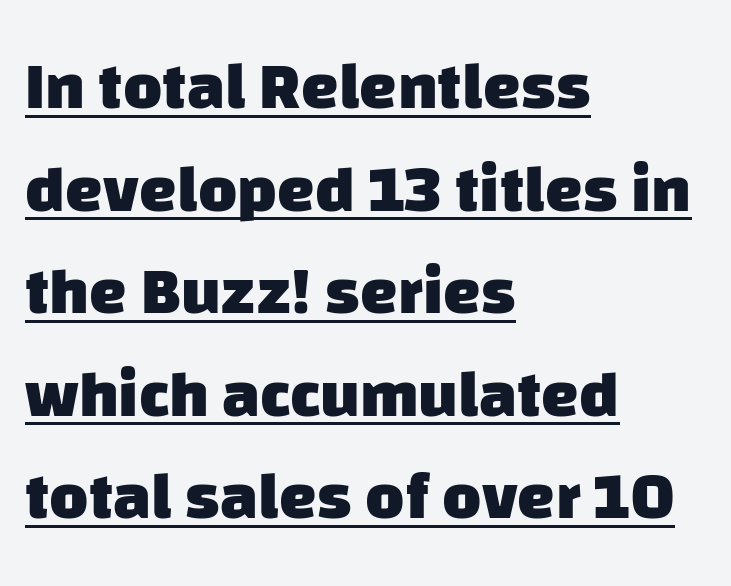
{"serif": "no", "bold": "yes", "weight": "heavy", "width": "normal", "stroke_contrast": "low", "x_height": "large", "monospaced": "no", "underline": "yes", "align": "left", "line_spacing": "normal", "line_spacing_ratio": 1.53, "letter_spacing": "normal", "letter_spacing_em": 0.0, "glyph_px": 67}
